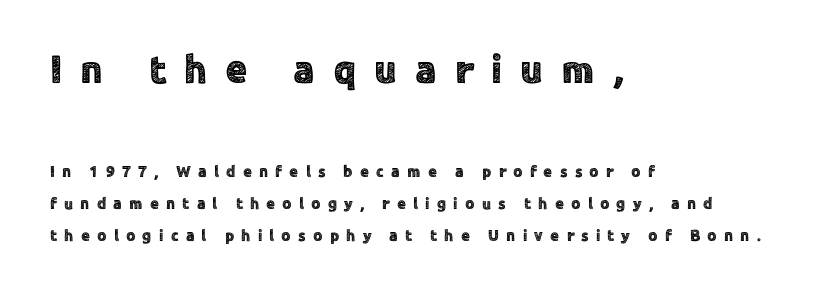
Q: Is the text italic (slanted)? A: No, it is upright.
Q: Is the typeface a serif or a sans-serif typeface? A: Sans-serif.
Q: Is the text underlined? A: No.
Q: How is the paragraph aligned? A: Left-aligned.
Q: Is the spacing between letters normal or unusually wide? A: Unusually wide.
Q: Is the spacing between lines tight, normal or loose? A: Loose.
Q: Which block of text is set in a larger size, the first (top) or the second (bottom)? A: The first (top) one.
Q: Width (condensed, normal, or wide)? A: Normal.
Q: x-height? A: Medium.
Q: Monospaced? A: No.
